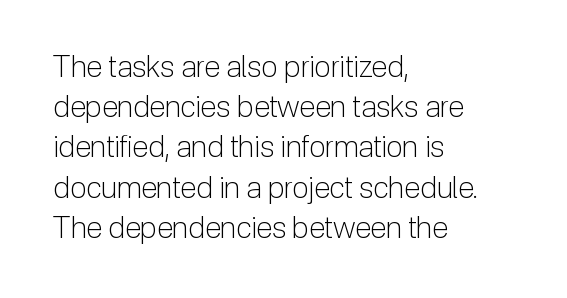
{"serif": "no", "italic": "no", "bold": "no", "weight": "light", "width": "normal", "stroke_contrast": "low", "x_height": "medium", "monospaced": "no", "underline": "no", "align": "left", "line_spacing": "normal", "line_spacing_ratio": 1.34, "letter_spacing": "normal", "letter_spacing_em": 0.0, "glyph_px": 30}
